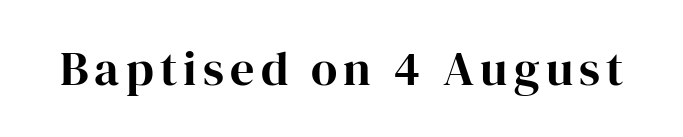
{"serif": "yes", "italic": "no", "bold": "yes", "weight": "bold", "width": "normal", "stroke_contrast": "high", "x_height": "medium", "monospaced": "no", "underline": "no", "glyph_px": 48}
